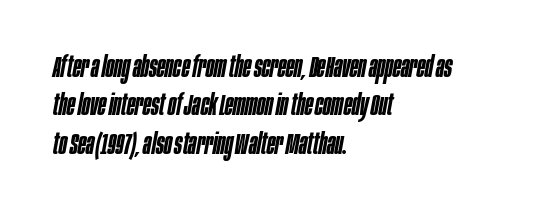
{"italic": "yes", "lean": "right", "slant_degrees": 10, "bold": "semi", "weight": "semibold", "width": "condensed", "stroke_contrast": "low", "x_height": "large", "monospaced": "no", "underline": "no", "align": "left", "line_spacing": "normal", "line_spacing_ratio": 1.28, "letter_spacing": "normal", "letter_spacing_em": 0.0, "glyph_px": 30}
